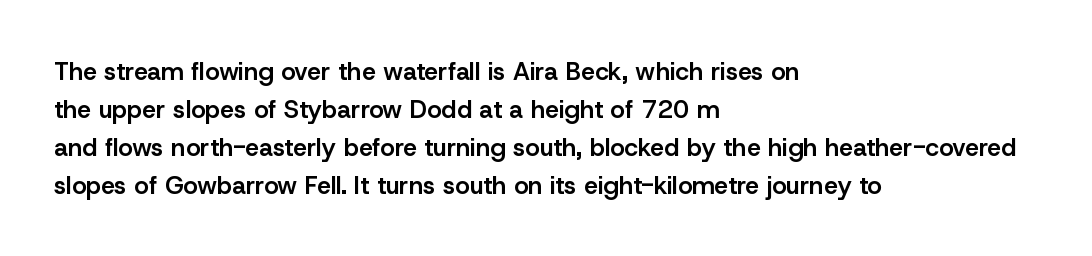
A roman cut, with each character standing at attention. The type is set solid horizontally, with unmodified tracking. These lines stack with their left ends in a neat column. Each glyph is drawn with semibold strokes, heavier than normal yet not fully bold.
